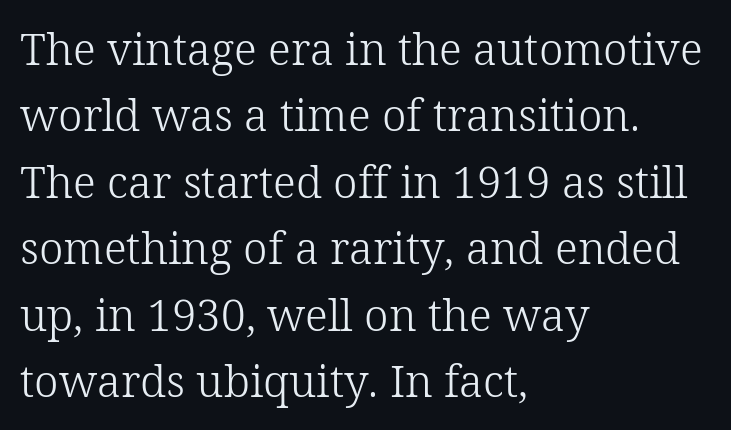
Q: Is the text bold? A: No.
Q: Is the text italic (slanted)? A: No, it is upright.
Q: Is the typeface a serif or a sans-serif typeface? A: Serif.
Q: Is the text underlined? A: No.
Q: How is the paragraph aligned? A: Left-aligned.
Q: Is the spacing between letters normal or unusually wide? A: Normal.
Q: Is the spacing between lines tight, normal or loose? A: Normal.
Q: Width (condensed, normal, or wide)? A: Normal.
Q: Stroke contrast? A: Low.
Q: x-height? A: Medium.
Q: Monospaced? A: No.
